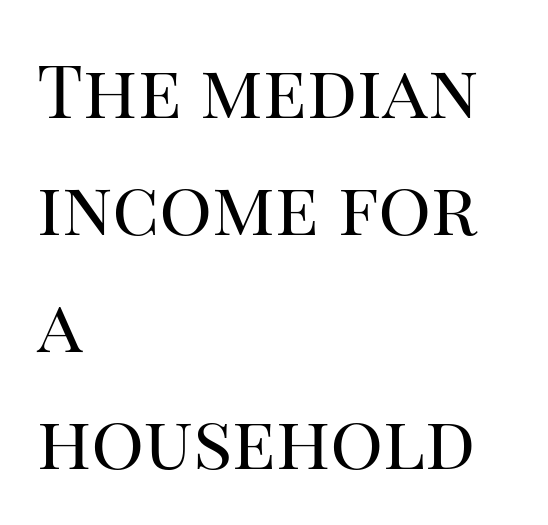
{"serif": "yes", "italic": "no", "bold": "no", "weight": "regular", "width": "normal", "stroke_contrast": "high", "x_height": "large", "monospaced": "no", "underline": "no", "align": "left", "line_spacing": "normal", "line_spacing_ratio": 1.58, "letter_spacing": "normal", "letter_spacing_em": 0.0, "glyph_px": 74}
